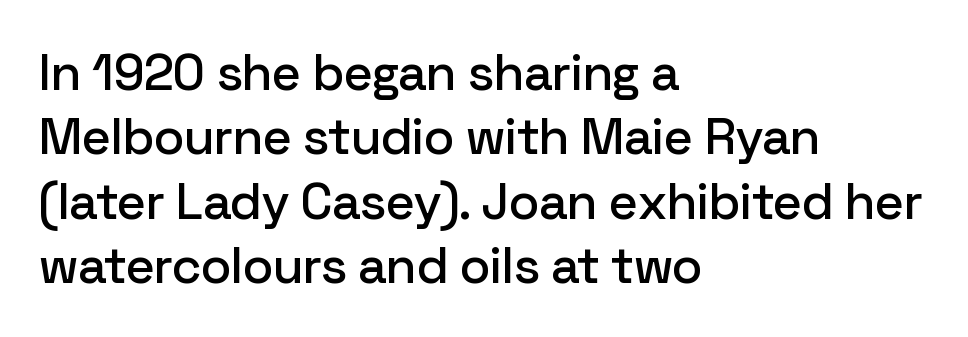
{"serif": "no", "italic": "no", "width": "normal", "stroke_contrast": "low", "x_height": "medium", "monospaced": "no", "underline": "no", "align": "left", "line_spacing": "normal", "line_spacing_ratio": 1.26, "letter_spacing": "normal", "letter_spacing_em": 0.0, "glyph_px": 51}
